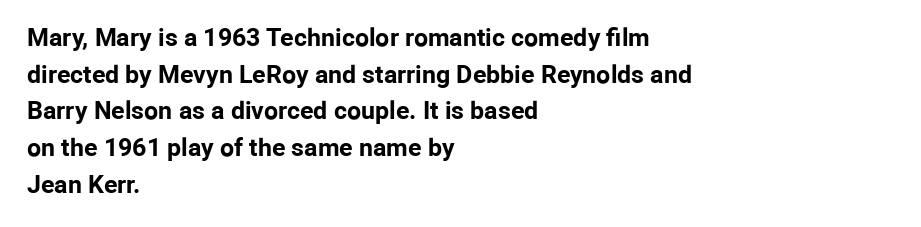
The image shows 25 px bold type, upright; set left-aligned, normal line spacing (1.47x), normal letter spacing, not underlined.
